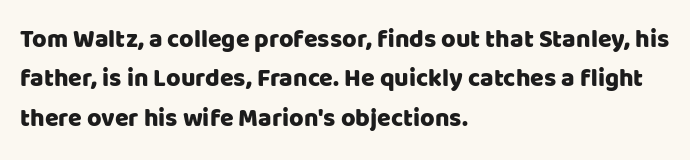
{"italic": "no", "underline": "no", "align": "left", "line_spacing": "normal", "line_spacing_ratio": 1.58, "letter_spacing": "normal", "letter_spacing_em": 0.0, "glyph_px": 25}
